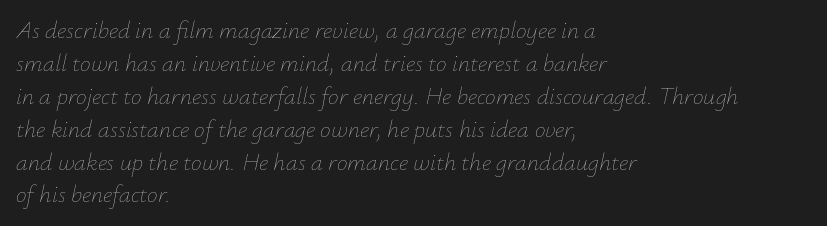
The image shows 24 px text type, italic (leaning right); set left-aligned, normal line spacing (1.37x), normal letter spacing, not underlined.
